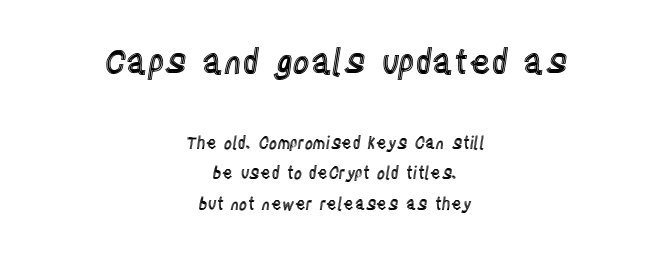
The image shows 33 px condensed type; set centered, loose line spacing (1.9x), normal letter spacing, not underlined; the first (top) block is 2.06x larger; a large x-height.
